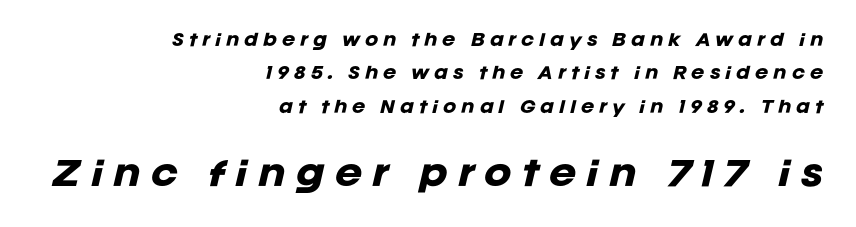
The rag falls on the left side of this text block. How would I describe the line gaps? Wide and relaxed. The later block is typeset at a bigger size than the earlier block. A dark, heavy texture on the line: the type is bold. Someone cranked the tracking dial way up on this one. Character widths vary here, with narrow letters taking less room than wide ones.
